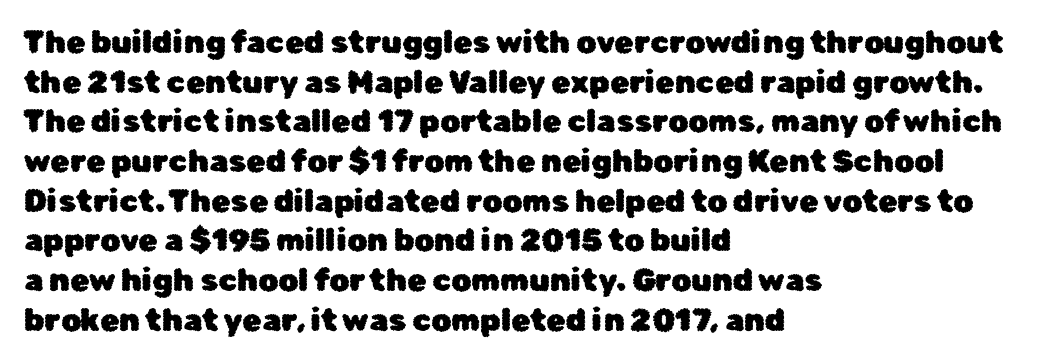
The space beneath each line is pristine and unruled. Tracking here is standard; glyphs follow each other at the usual distance. Each new line begins a customary step beneath the previous one. Do the characters align in a grid? No, the font is proportional. Rendered with straight, roman letterforms. This sample is left-justified, so line endings fall wherever the words run out.
